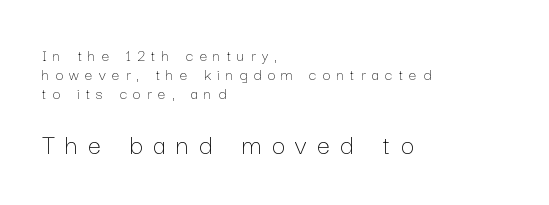
The image shows 29 px thin type, upright; set left-aligned, tight line spacing (1.13x), unusually wide letter spacing (+0.37 em), not underlined; the second (bottom) block is 1.71x larger; low stroke contrast and a medium x-height.
